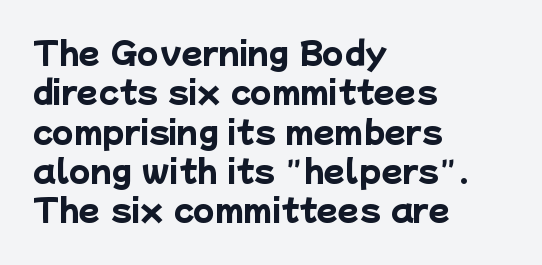
The image shows 31 px heavy sans-serif type; set left-aligned, normal line spacing (1.27x), normal letter spacing, not underlined; low stroke contrast and a medium x-height.
